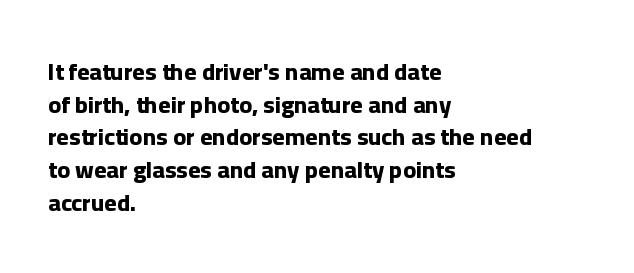
The rendering uses a moderate line-height, typical for paragraphs. The typography opts for an upright posture over an oblique one. Each word holds together tightly as a unit, with standard inter-letter gaps. Left-aligned paragraph, ragged on the right. The sample has been set heavy, in full bold. The string is rendered with underlining switched off.
